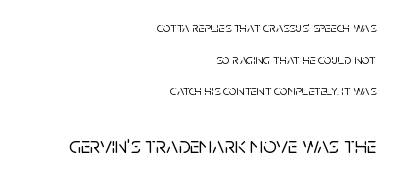
The block of text is sparse from top to bottom, with ample space between rows. A typesetter would mark this as roman, not italic. The baseline area is clear. Nothing unusual about the tracking: characters are spaced as the font intends.
